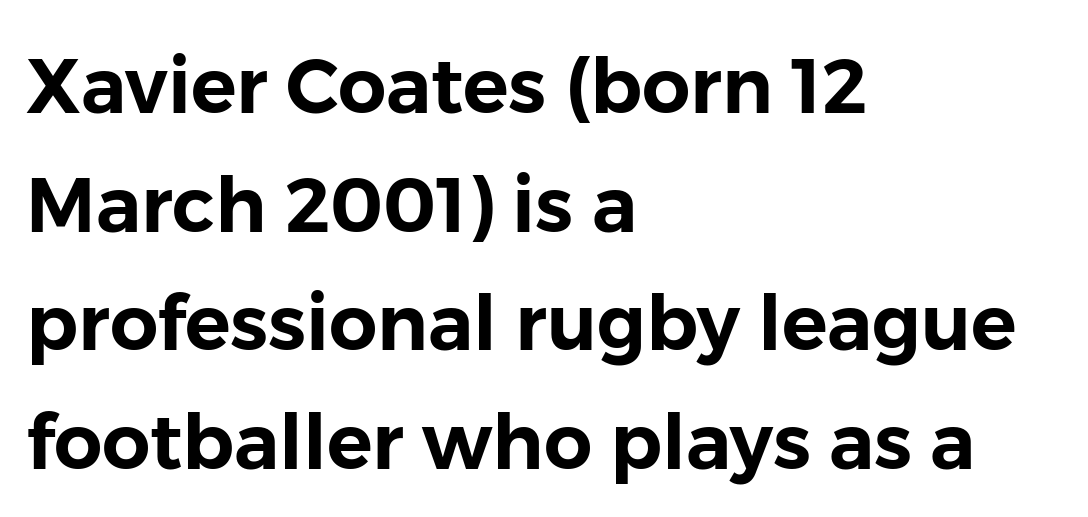
Q: Is the text italic (slanted)? A: No, it is upright.
Q: Is the typeface a serif or a sans-serif typeface? A: Sans-serif.
Q: Is the text underlined? A: No.
Q: How is the paragraph aligned? A: Left-aligned.
Q: Is the spacing between letters normal or unusually wide? A: Normal.
Q: Is the spacing between lines tight, normal or loose? A: Normal.
Q: Width (condensed, normal, or wide)? A: Normal.
Q: Stroke contrast? A: Low.
Q: x-height? A: Medium.
Q: Monospaced? A: No.
